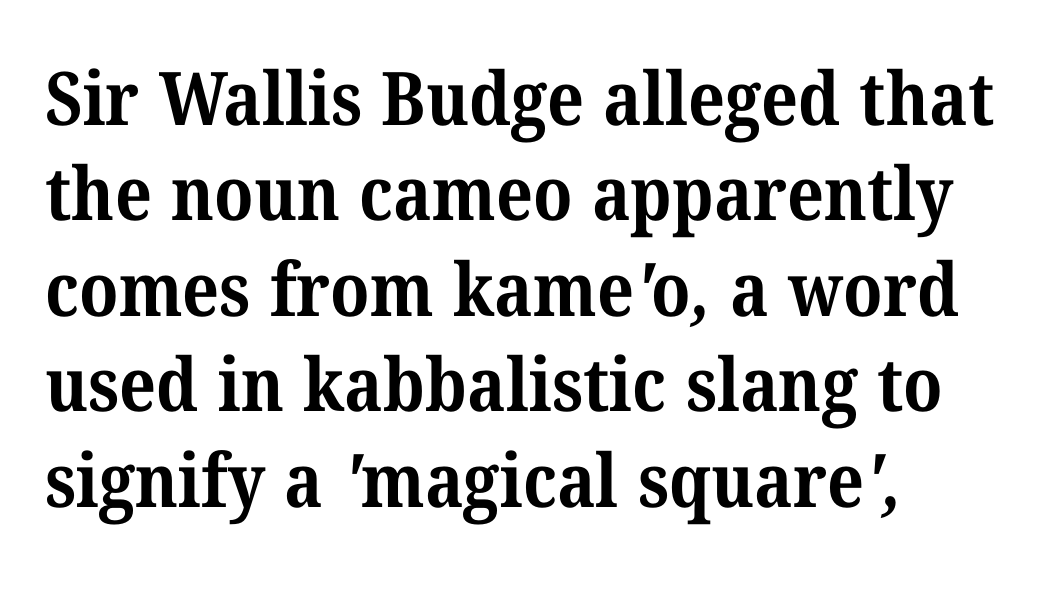
Q: Is the text bold? A: Yes.
Q: Is the typeface a serif or a sans-serif typeface? A: Serif.
Q: Is the text underlined? A: No.
Q: How is the paragraph aligned? A: Left-aligned.
Q: Is the spacing between letters normal or unusually wide? A: Normal.
Q: Is the spacing between lines tight, normal or loose? A: Normal.
Q: Width (condensed, normal, or wide)? A: Normal.
Q: Stroke contrast? A: Medium.
Q: x-height? A: Medium.
Q: Monospaced? A: No.
